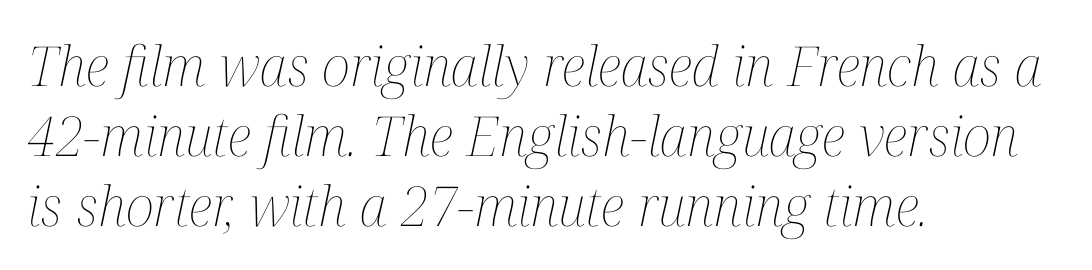
{"italic": "yes", "lean": "right", "slant_degrees": 12, "bold": "no", "weight": "thin", "width": "condensed", "stroke_contrast": "medium", "x_height": "medium", "monospaced": "no", "underline": "no", "align": "left", "line_spacing": "normal", "line_spacing_ratio": 1.27, "letter_spacing": "normal", "letter_spacing_em": 0.0, "glyph_px": 55}
